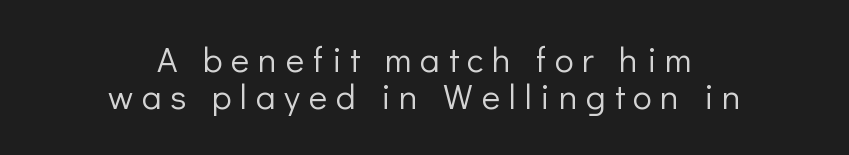
Q: Is the text bold? A: No.
Q: Is the text italic (slanted)? A: No, it is upright.
Q: Is the typeface a serif or a sans-serif typeface? A: Sans-serif.
Q: Is the text underlined? A: No.
Q: How is the paragraph aligned? A: Centered.
Q: Is the spacing between letters normal or unusually wide? A: Unusually wide.
Q: Is the spacing between lines tight, normal or loose? A: Tight.
Q: Width (condensed, normal, or wide)? A: Normal.
Q: Stroke contrast? A: Low.
Q: x-height? A: Medium.
Q: Monospaced? A: No.
